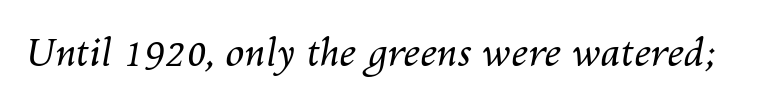
Q: Is the text bold? A: No.
Q: Is the text italic (slanted)? A: Yes, it leans right by about 10 degrees.
Q: Is the text underlined? A: No.
Q: Is the spacing between letters normal or unusually wide? A: Normal.
Q: Width (condensed, normal, or wide)? A: Normal.
Q: Stroke contrast? A: Medium.
Q: x-height? A: Medium.
Q: Monospaced? A: No.
